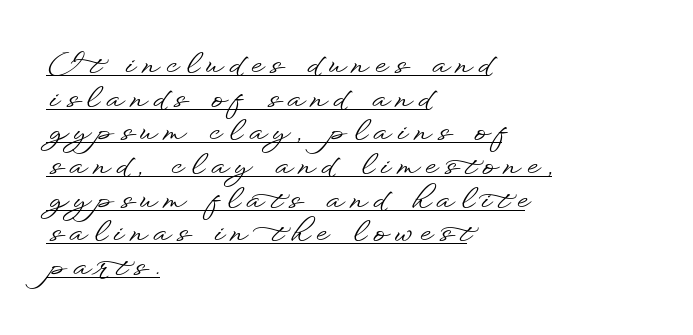
Q: Is the text italic (slanted)? A: Yes.
Q: Is the typeface a serif or a sans-serif typeface? A: Sans-serif.
Q: Is the text underlined? A: Yes.
Q: How is the paragraph aligned? A: Left-aligned.
Q: Is the spacing between letters normal or unusually wide? A: Unusually wide.
Q: Width (condensed, normal, or wide)? A: Wide.
Q: Stroke contrast? A: Low.
Q: x-height? A: Small.
Q: Monospaced? A: No.
